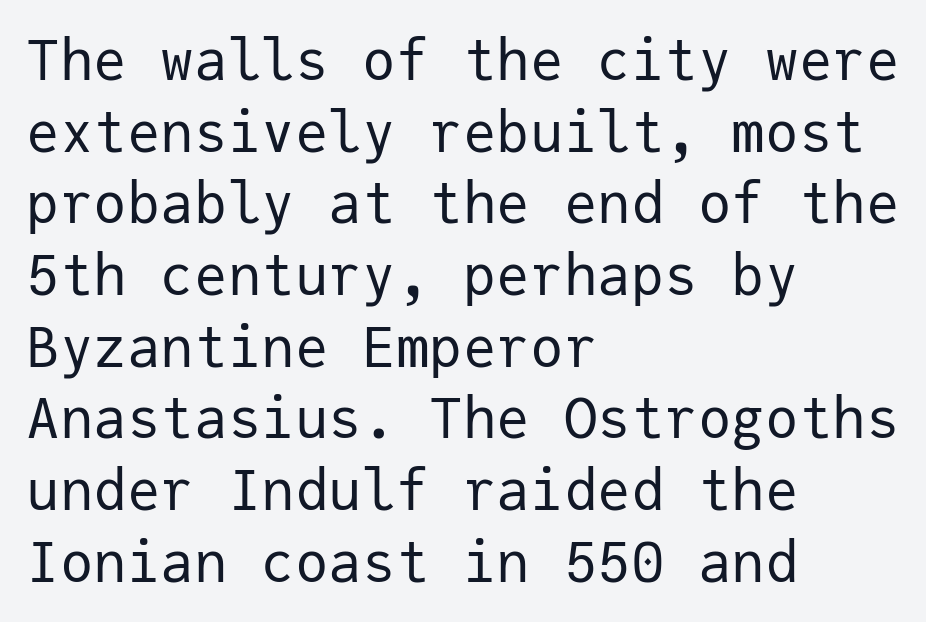
{"serif": "no", "italic": "no", "bold": "no", "weight": "regular", "width": "normal", "stroke_contrast": "low", "x_height": "medium", "monospaced": "yes", "underline": "no", "align": "left", "line_spacing": "normal", "line_spacing_ratio": 1.28, "letter_spacing": "normal", "letter_spacing_em": 0.0, "glyph_px": 56}
